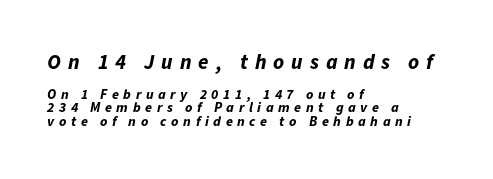
Q: Is the text bold? A: Yes.
Q: Is the text italic (slanted)? A: Yes, it leans right by about 11 degrees.
Q: Is the text underlined? A: No.
Q: How is the paragraph aligned? A: Left-aligned.
Q: Is the spacing between letters normal or unusually wide? A: Unusually wide.
Q: Is the spacing between lines tight, normal or loose? A: Tight.
Q: Which block of text is set in a larger size, the first (top) or the second (bottom)? A: The first (top) one.
